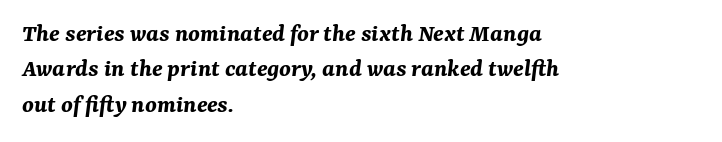
Clear beneath every line of the passage. Every row of glyphs begins at an identical x-position on the left. This block has exactly the height ordinary leading produces. In terms of letterspacing, this is plain default setting.
